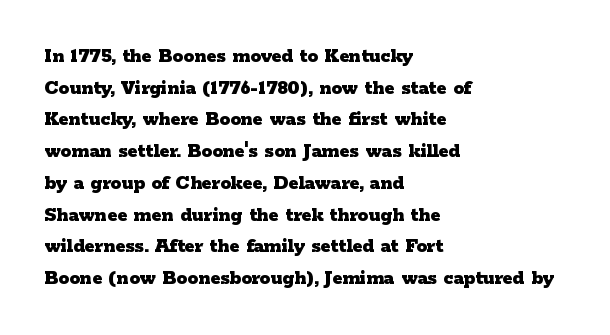
The image shows 21 px bold type, upright; set left-aligned, normal line spacing (1.51x), normal letter spacing, not underlined.
